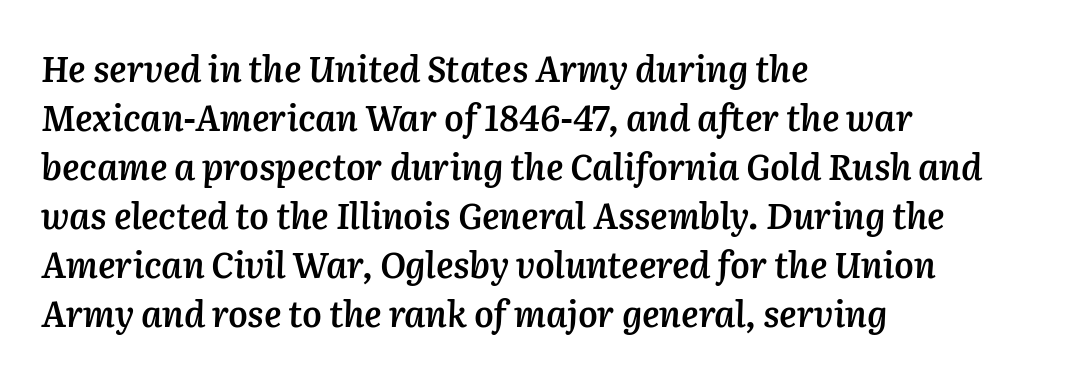
The image shows 35 px semibold type, italic (leaning right); set left-aligned, normal line spacing (1.4x), normal letter spacing, not underlined; medium stroke contrast and a medium x-height.
